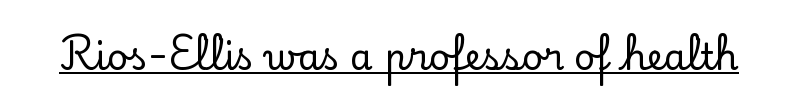
{"serif": "yes", "italic": "no", "width": "normal", "stroke_contrast": "low", "x_height": "small", "monospaced": "no", "underline": "yes", "letter_spacing": "normal", "letter_spacing_em": 0.0, "glyph_px": 36}
